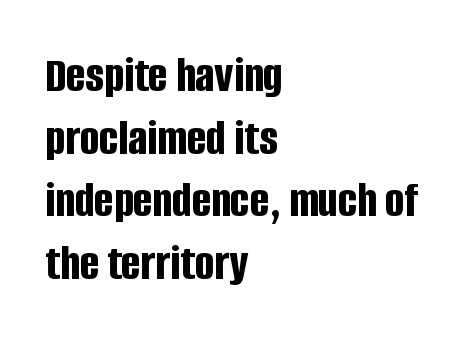
The image shows 51 px bold, condensed sans-serif type, upright; set left-aligned, line spacing 1.23x, normal letter spacing, not underlined; low stroke contrast and a large x-height.
